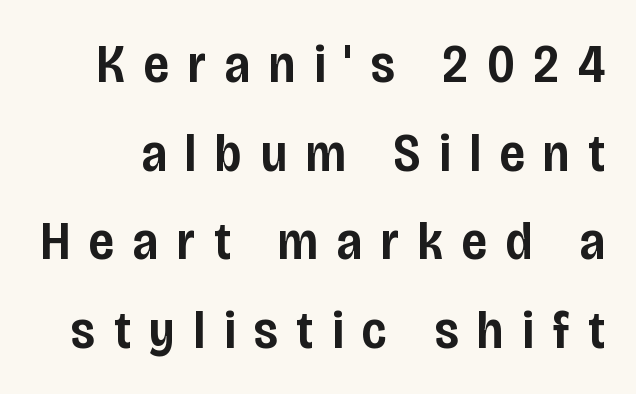
The rendering uses a semibold face; strokes are thickened but not to full bold. A typesetter would label this face a sans. Words float on clear page, feet unadorned. The rendering uses a moderate line-height, typical for paragraphs.
